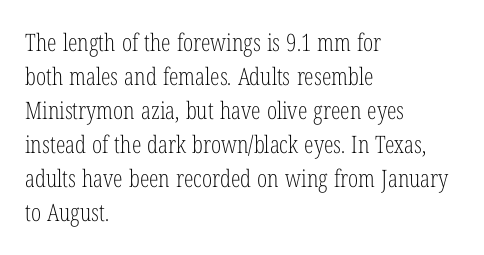
Q: Is the text bold? A: No.
Q: Is the text italic (slanted)? A: No, it is upright.
Q: Is the text underlined? A: No.
Q: How is the paragraph aligned? A: Left-aligned.
Q: Is the spacing between letters normal or unusually wide? A: Normal.
Q: Is the spacing between lines tight, normal or loose? A: Normal.
